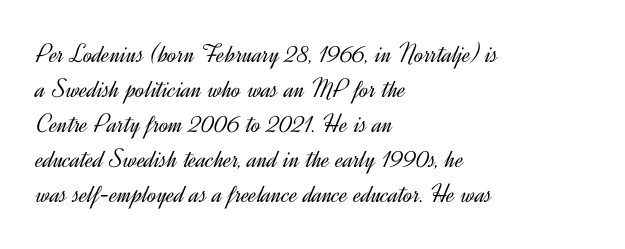
Plain, unruled lines of type. The paragraph has a hard left edge and a soft right edge. This rendering leaves character spacing at its baseline value. A typesetter would call this leading conventional body-copy spacing. These glyphs show unthickened strokes, regular width or finer.
